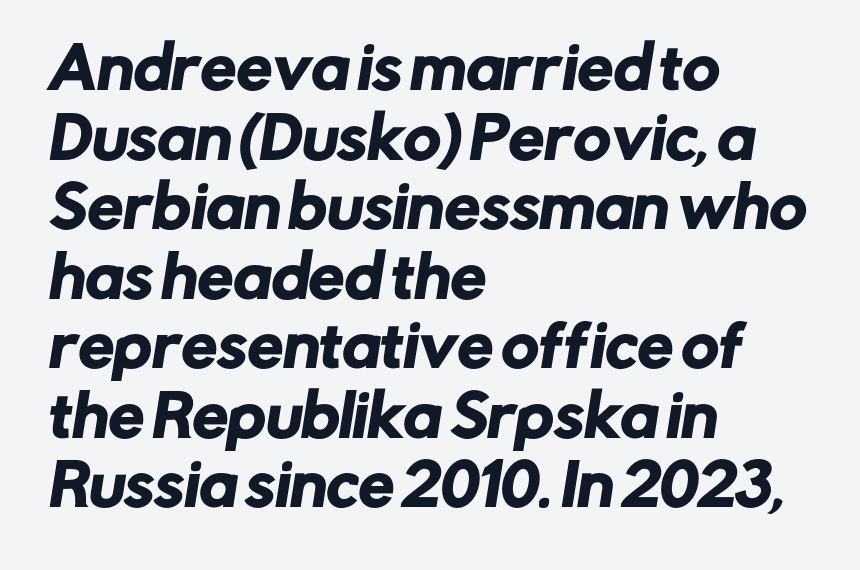
Q: Is the typeface a serif or a sans-serif typeface? A: Sans-serif.
Q: Is the text underlined? A: No.
Q: How is the paragraph aligned? A: Left-aligned.
Q: Is the spacing between letters normal or unusually wide? A: Normal.
Q: Width (condensed, normal, or wide)? A: Normal.
Q: Stroke contrast? A: Low.
Q: x-height? A: Medium.
Q: Monospaced? A: No.
